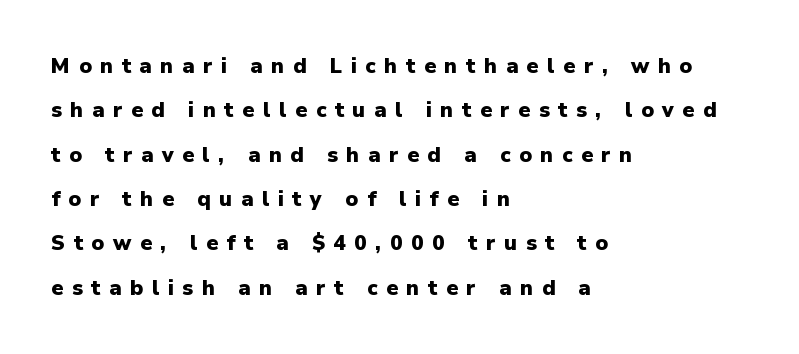
The image shows 21 px bold type, upright; set left-aligned, loose line spacing (2.11x), unusually wide letter spacing (+0.41 em), not underlined.
